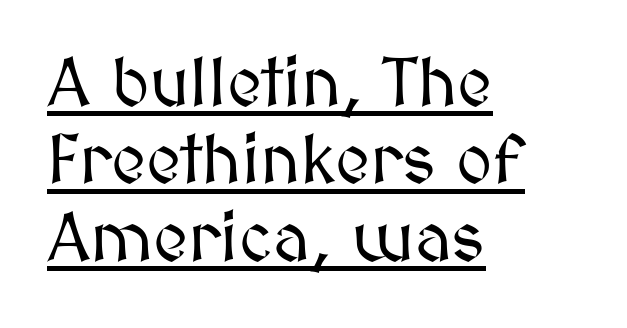
Each line of the rendering has a horizontal stroke beneath the glyphs. The setting favours the left margin, as ordinary paragraphs usually do. The face used here is rendered with its standard letterfit. Quick note: not italic, upright. A typesetter would call this proportional, since set widths differ per character. This block would grow much taller if given ordinary leading; it's compressed now.
